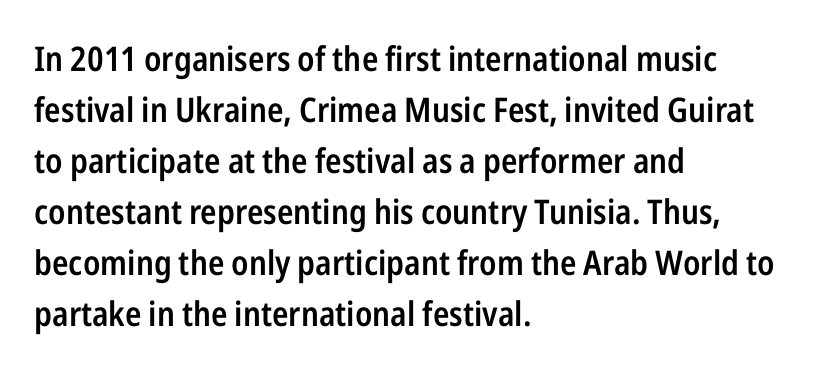
Each letter keeps its own natural width here, so spacing adapts to shape. These lines are composed in type without serifs. Upright lettering throughout. The line texture is even and compact thanks to regular tracking. Unmarked baselines from the first word to the last.
